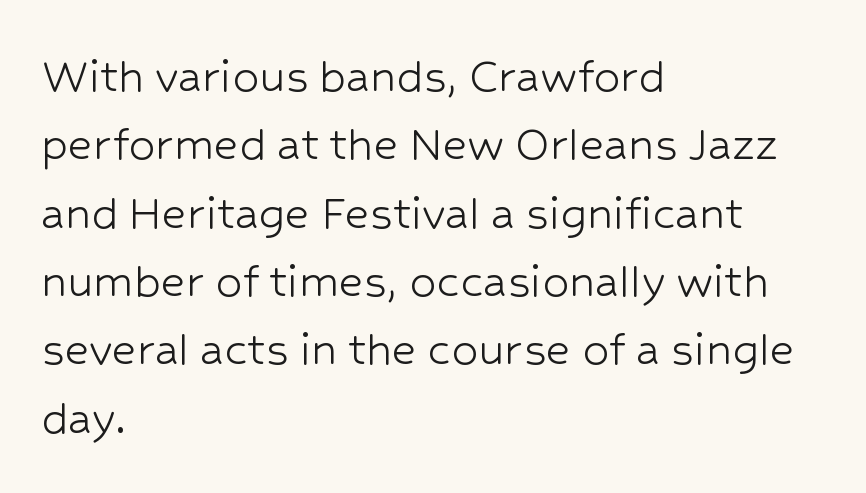
The image shows 53 px light sans-serif type, upright; set left-aligned, normal line spacing (1.29x), normal letter spacing, not underlined; low stroke contrast and a medium x-height.
